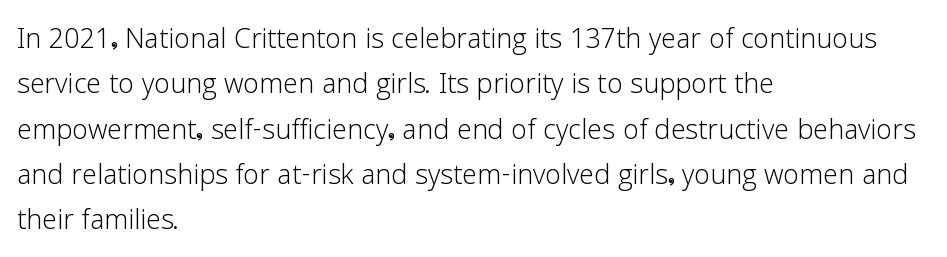
{"serif": "no", "italic": "no", "bold": "no", "weight": "light", "width": "normal", "stroke_contrast": "low", "x_height": "medium", "monospaced": "no", "underline": "no", "align": "left", "line_spacing": "normal", "line_spacing_ratio": 1.26, "letter_spacing": "normal", "letter_spacing_em": 0.0, "glyph_px": 36}
